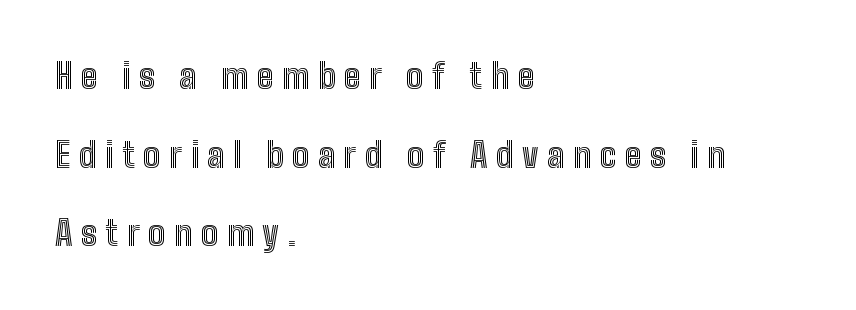
The compositor pushed each line to the left boundary. The tracking jumps out immediately: characters are airy and widely separated. The letters advance in unequal steps, a hallmark of proportional type. This sample uses an upright cut, with every glyph sitting square on the baseline. Compared with typical paragraphs, the rows here are farther apart. Lines of text with bare space underneath.
